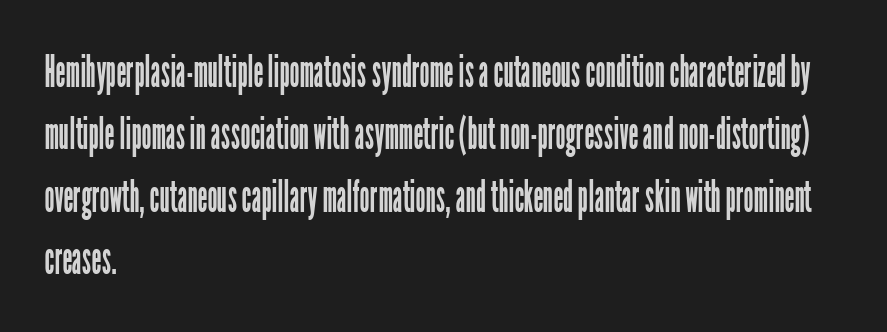
{"serif": "no", "italic": "no", "bold": "no", "weight": "regular", "width": "condensed", "stroke_contrast": "low", "x_height": "medium", "monospaced": "no", "underline": "no", "align": "left", "line_spacing": "normal", "line_spacing_ratio": 1.42, "letter_spacing": "normal", "letter_spacing_em": 0.0, "glyph_px": 44}
